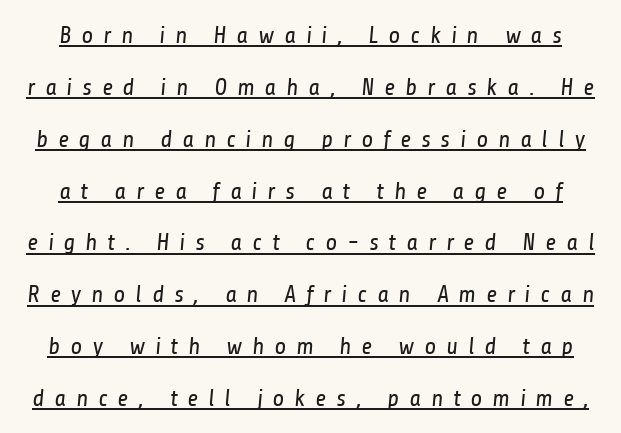
{"bold": "no", "underline": "yes", "line_spacing": "loose", "line_spacing_ratio": 2.16, "letter_spacing": "wide", "letter_spacing_em": 0.41, "glyph_px": 24}
